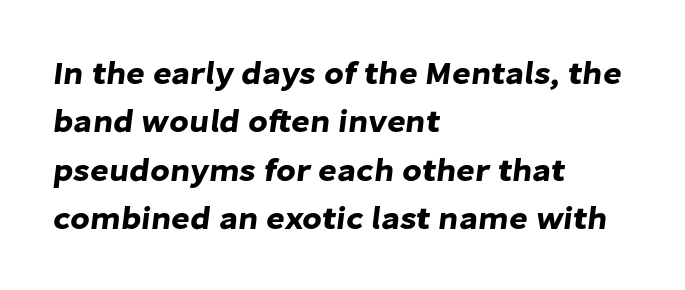
Students, note that the glyphs here touch the page at normal intervals. The ragged edge is on the right, which tells us the setting is flush left. Looks like regular typesetting: each glyph gets only the width it needs. The zone under the glyphs is completely vacant.
